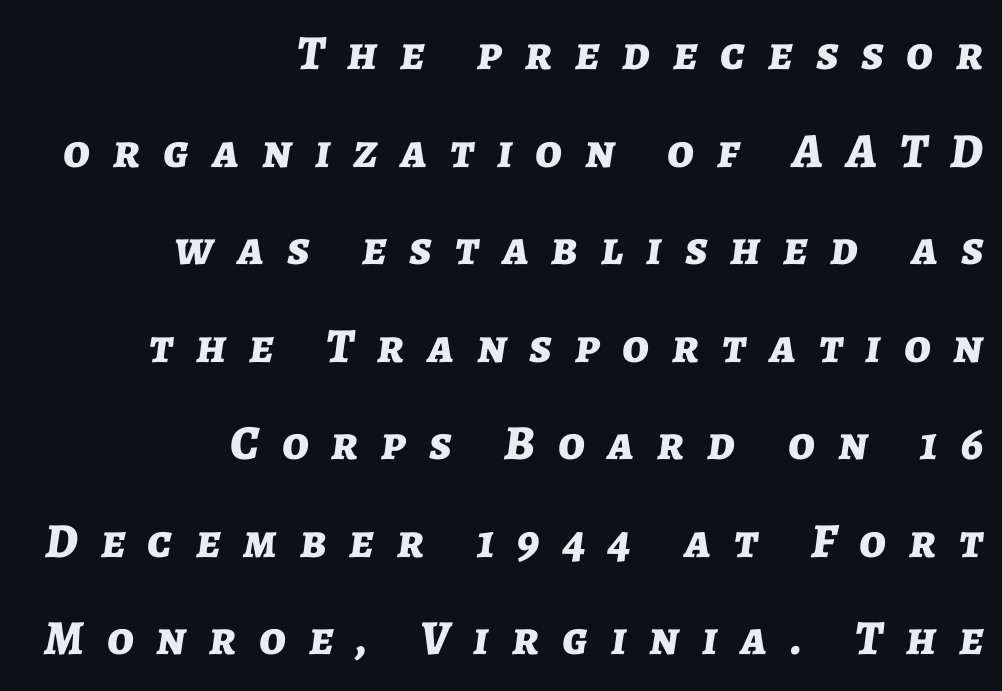
A typesetter would call this proportional, since set widths differ per character. Caption: bold face, heavy strokes. If you measured baseline to baseline, you'd find a long distance. These lines stack with their right ends in a neat column. It's the slanting kind of type.
